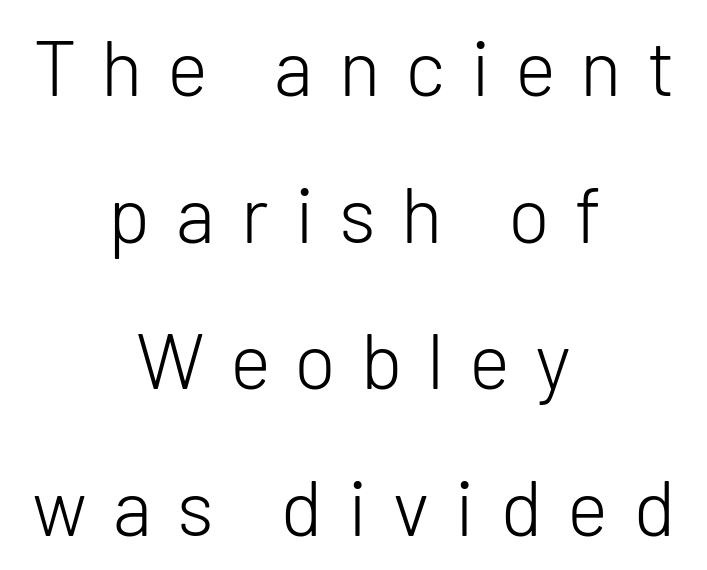
{"serif": "no", "italic": "no", "bold": "no", "weight": "light", "width": "normal", "stroke_contrast": "low", "x_height": "medium", "monospaced": "no", "underline": "no", "align": "center", "line_spacing_ratio": 1.88, "letter_spacing": "wide", "letter_spacing_em": 0.33, "glyph_px": 78}
